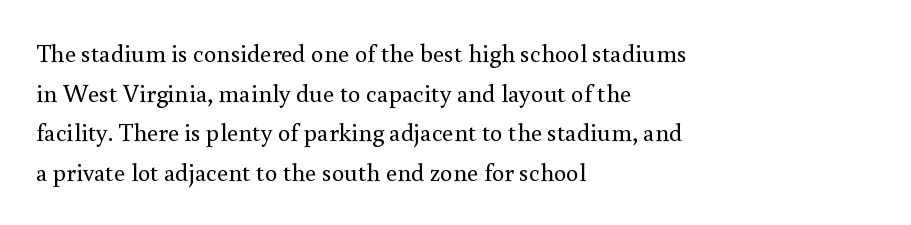
{"italic": "no", "bold": "no", "underline": "no", "align": "left", "line_spacing": "normal", "line_spacing_ratio": 1.59, "letter_spacing": "normal", "letter_spacing_em": 0.0, "glyph_px": 25}
